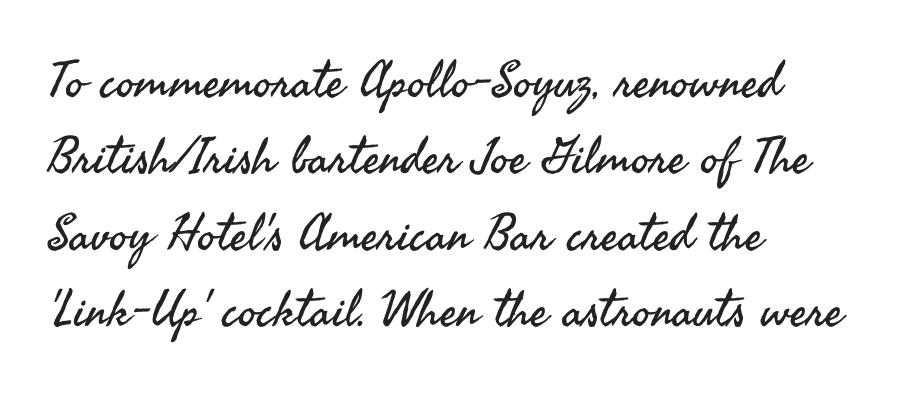
Q: Is the text bold? A: No.
Q: Is the text italic (slanted)? A: Yes.
Q: Is the typeface a serif or a sans-serif typeface? A: Sans-serif.
Q: Is the text underlined? A: No.
Q: How is the paragraph aligned? A: Left-aligned.
Q: Is the spacing between letters normal or unusually wide? A: Normal.
Q: Is the spacing between lines tight, normal or loose? A: Normal.
Q: Width (condensed, normal, or wide)? A: Normal.
Q: Stroke contrast? A: Medium.
Q: x-height? A: Small.
Q: Monospaced? A: No.
